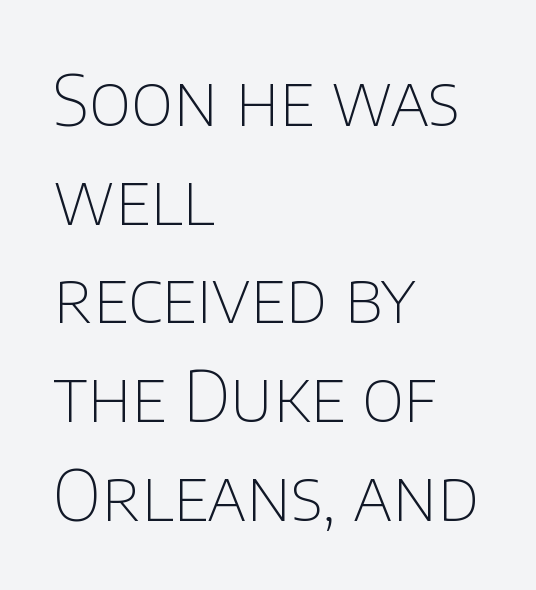
Q: Is the text bold? A: No.
Q: Is the text italic (slanted)? A: No, it is upright.
Q: Is the typeface a serif or a sans-serif typeface? A: Sans-serif.
Q: Is the text underlined? A: No.
Q: How is the paragraph aligned? A: Left-aligned.
Q: Is the spacing between letters normal or unusually wide? A: Normal.
Q: Is the spacing between lines tight, normal or loose? A: Normal.
Q: Width (condensed, normal, or wide)? A: Normal.
Q: Stroke contrast? A: Low.
Q: x-height? A: Large.
Q: Monospaced? A: No.
